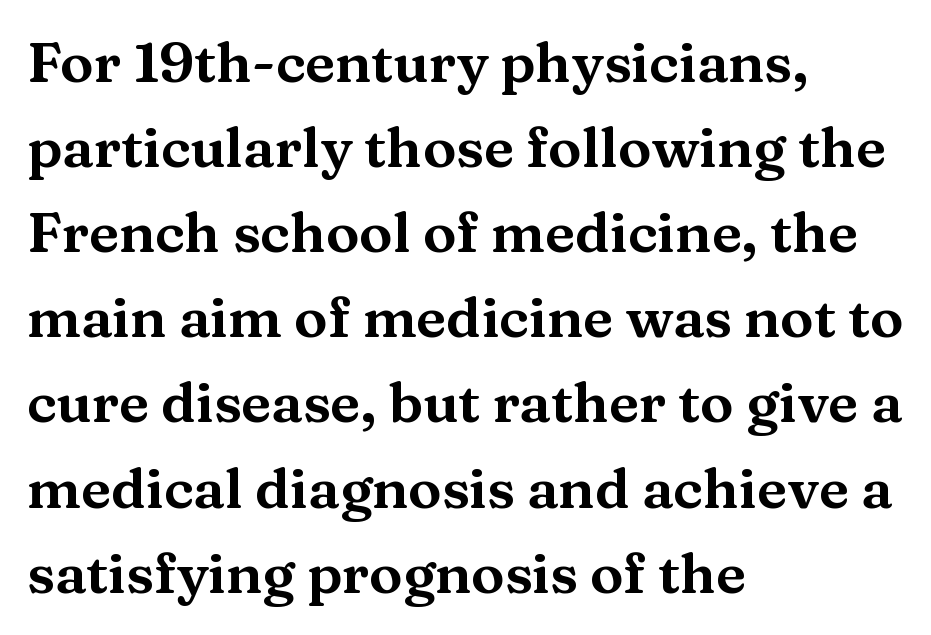
Q: Is the text italic (slanted)? A: No, it is upright.
Q: Is the typeface a serif or a sans-serif typeface? A: Serif.
Q: Is the text underlined? A: No.
Q: How is the paragraph aligned? A: Left-aligned.
Q: Is the spacing between letters normal or unusually wide? A: Normal.
Q: Is the spacing between lines tight, normal or loose? A: Normal.
Q: Width (condensed, normal, or wide)? A: Wide.
Q: Stroke contrast? A: Medium.
Q: x-height? A: Medium.
Q: Monospaced? A: No.
